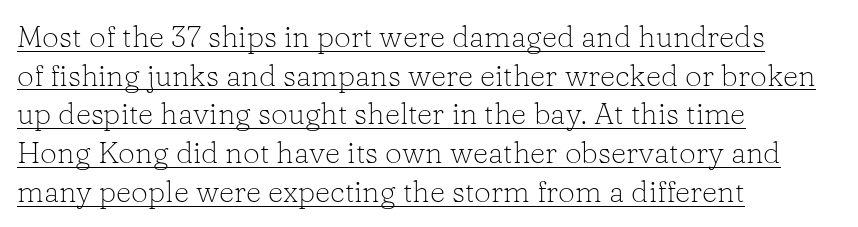
The image shows 30 px light serif type, upright; set left-aligned, normal line spacing (1.29x), normal letter spacing, underlined; low stroke contrast and a medium x-height.
